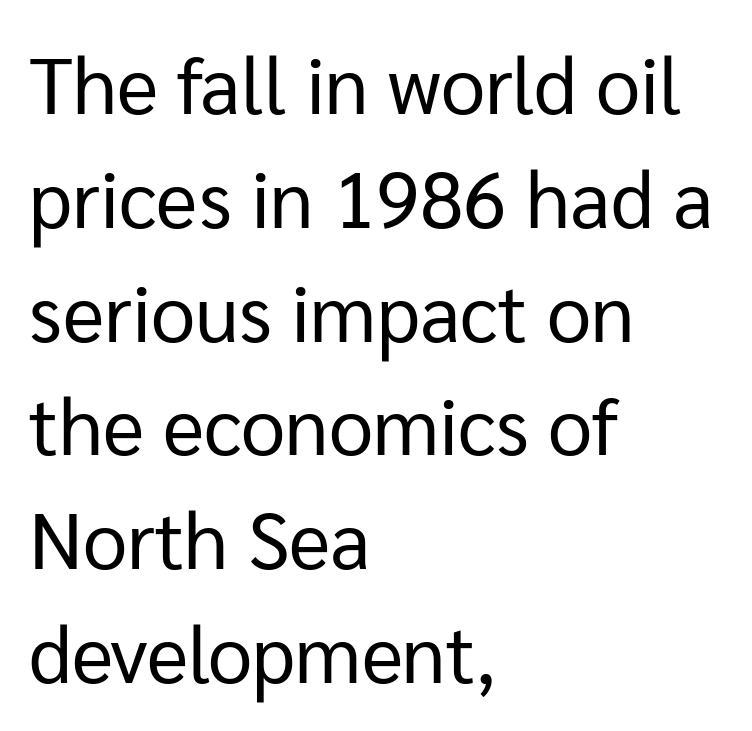
Q: Is the text bold? A: No.
Q: Is the text italic (slanted)? A: No, it is upright.
Q: Is the typeface a serif or a sans-serif typeface? A: Sans-serif.
Q: Is the text underlined? A: No.
Q: How is the paragraph aligned? A: Left-aligned.
Q: Is the spacing between letters normal or unusually wide? A: Normal.
Q: Is the spacing between lines tight, normal or loose? A: Normal.
Q: Width (condensed, normal, or wide)? A: Normal.
Q: Stroke contrast? A: Low.
Q: x-height? A: Medium.
Q: Monospaced? A: No.
